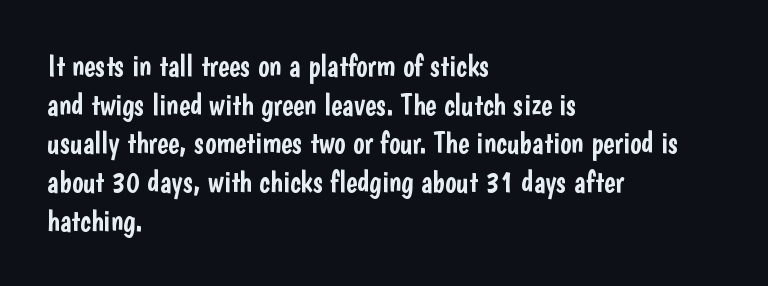
Q: Is the text italic (slanted)? A: No, it is upright.
Q: Is the typeface a serif or a sans-serif typeface? A: Sans-serif.
Q: Is the text underlined? A: No.
Q: How is the paragraph aligned? A: Left-aligned.
Q: Is the spacing between letters normal or unusually wide? A: Normal.
Q: Is the spacing between lines tight, normal or loose? A: Normal.
Q: Width (condensed, normal, or wide)? A: Condensed.
Q: Stroke contrast? A: Low.
Q: x-height? A: Medium.
Q: Monospaced? A: No.
